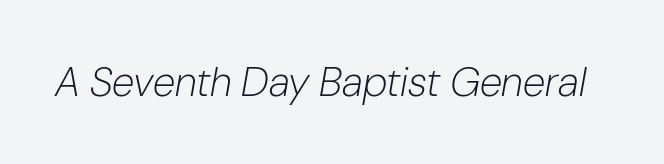
Q: Is the text bold? A: No.
Q: Is the text italic (slanted)? A: Yes, it leans right by about 10 degrees.
Q: Is the text underlined? A: No.
Q: Is the spacing between letters normal or unusually wide? A: Normal.
Q: Width (condensed, normal, or wide)? A: Normal.
Q: Stroke contrast? A: Low.
Q: x-height? A: Medium.
Q: Monospaced? A: No.
